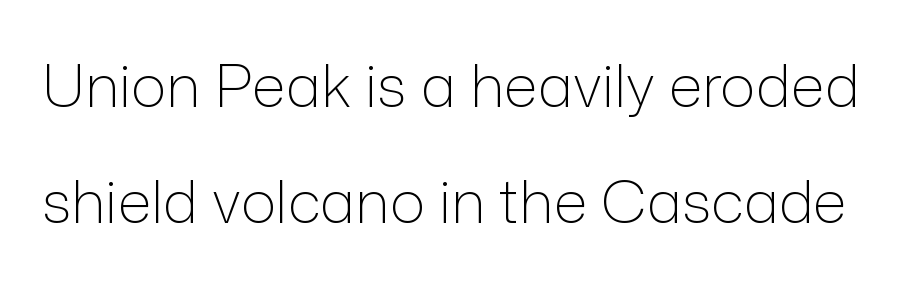
Nothing sits at the stroke ends, so this counts as sans-serif. Each row of text sits above clean, open space. Nobody touched the tracking dial on this one. Looks like regular typesetting: each glyph gets only the width it needs. Counters stay open thanks to moderate or lighter strokes. The specimen reads as upright at a glance.
